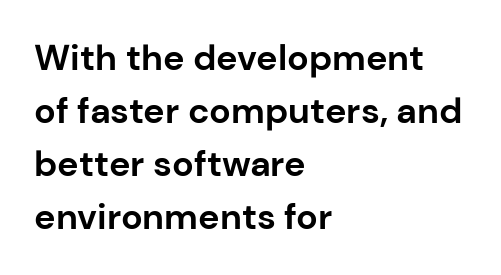
{"serif": "no", "italic": "no", "bold": "yes", "weight": "bold", "width": "normal", "stroke_contrast": "low", "x_height": "medium", "monospaced": "no", "underline": "no", "align": "left", "line_spacing": "normal", "line_spacing_ratio": 1.47, "letter_spacing": "normal", "letter_spacing_em": 0.0, "glyph_px": 36}
